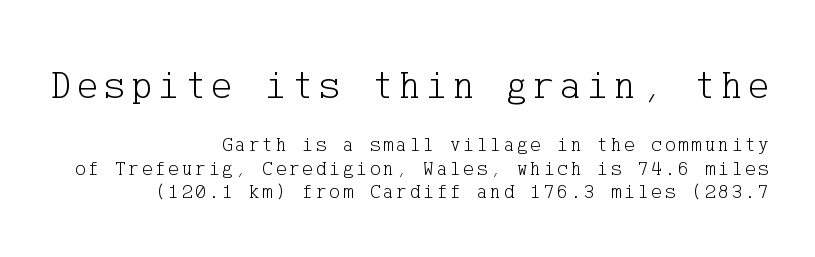
{"serif": "yes", "italic": "no", "bold": "no", "weight": "light", "width": "normal", "stroke_contrast": "low", "x_height": "medium", "underline": "no", "align": "right", "line_spacing_ratio": 1.18, "larger_block": "first", "size_ratio": 2.0, "glyph_px": 40}
